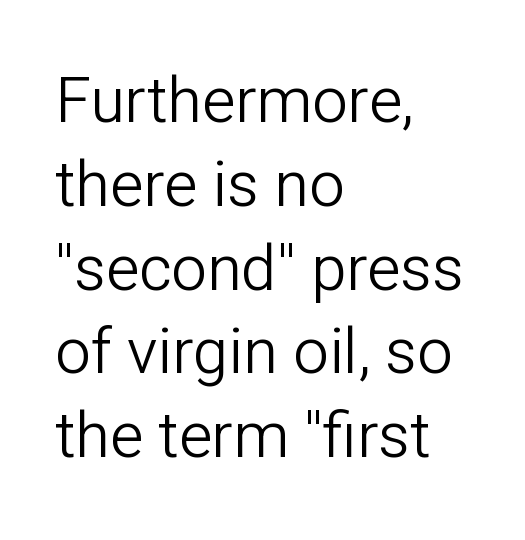
Q: Is the text bold? A: No.
Q: Is the text italic (slanted)? A: No, it is upright.
Q: Is the typeface a serif or a sans-serif typeface? A: Sans-serif.
Q: Is the text underlined? A: No.
Q: How is the paragraph aligned? A: Left-aligned.
Q: Is the spacing between letters normal or unusually wide? A: Normal.
Q: Is the spacing between lines tight, normal or loose? A: Normal.
Q: Width (condensed, normal, or wide)? A: Normal.
Q: Stroke contrast? A: Low.
Q: x-height? A: Medium.
Q: Monospaced? A: No.
